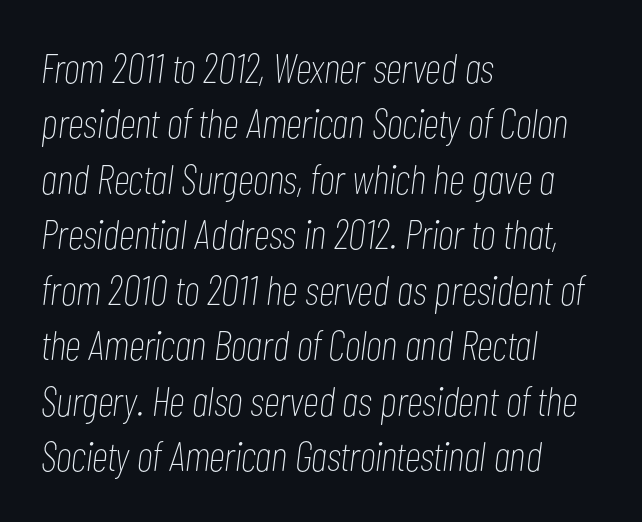
Words appear dense and cohesive because spacing is normal. Reading down the column, the eye jumps a familiar distance to each next line. A light-to-regular cut is what we see here. The compositor pushed each line to the left boundary. The face used here is proportionally spaced, like ordinary book or web type.
